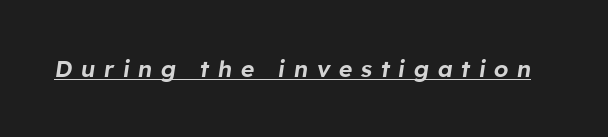
Q: Is the text italic (slanted)? A: Yes, it leans right by about 8 degrees.
Q: Is the text underlined? A: Yes.
Q: Is the spacing between letters normal or unusually wide? A: Unusually wide.
